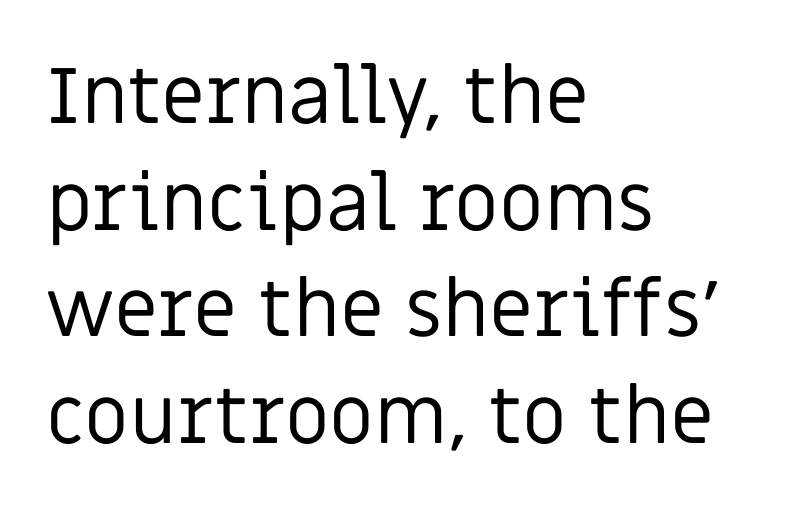
The letters advance in unequal steps, a hallmark of proportional type. Evenly set lines give the paragraph a standard silhouette. These lines stack with their left ends in a neat column. Upright lettering throughout.
